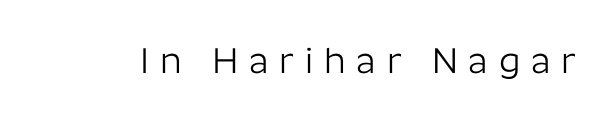
Do the letters lean? They stand straight. You can tell from the bare stems that sans-serif type was used. The letters advance in unequal steps, a hallmark of proportional type. Spacing between characters has been opened up far beyond the box default. The area under the type is left untouched.
